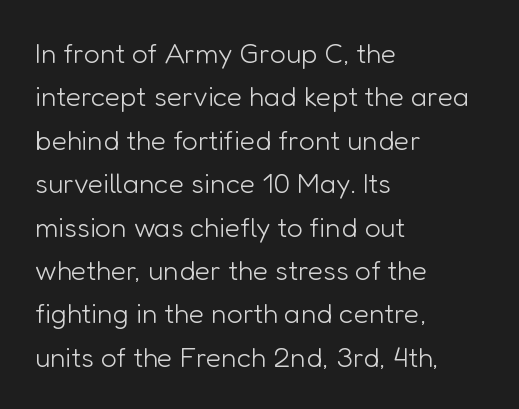
Q: Is the text bold? A: No.
Q: Is the text italic (slanted)? A: No, it is upright.
Q: Is the typeface a serif or a sans-serif typeface? A: Sans-serif.
Q: Is the text underlined? A: No.
Q: How is the paragraph aligned? A: Left-aligned.
Q: Is the spacing between letters normal or unusually wide? A: Normal.
Q: Is the spacing between lines tight, normal or loose? A: Normal.
Q: Width (condensed, normal, or wide)? A: Normal.
Q: Stroke contrast? A: Low.
Q: x-height? A: Medium.
Q: Monospaced? A: No.
